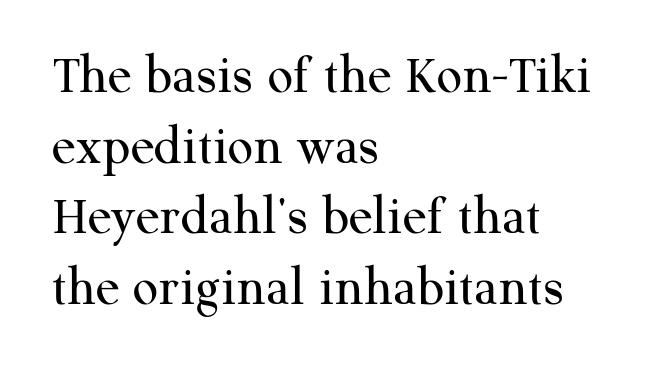
The image shows 56 px regular-weight serif type, upright; set left-aligned, normal line spacing (1.26x), normal letter spacing, not underlined; medium stroke contrast and a medium x-height.
